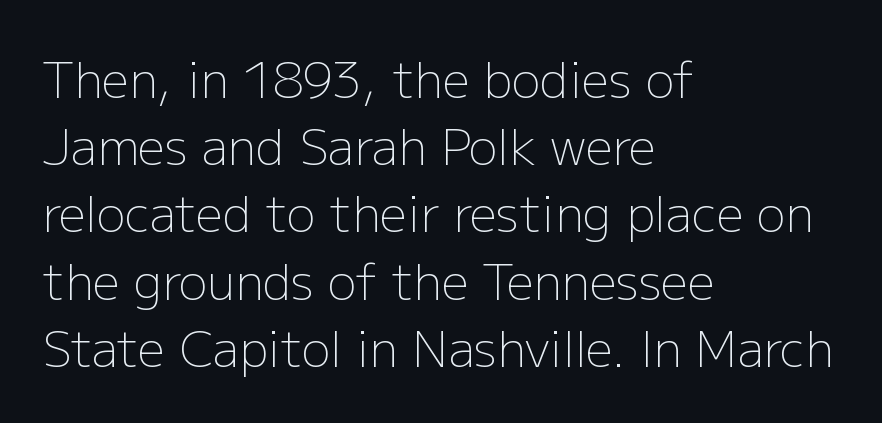
Q: Is the text bold? A: No.
Q: Is the text italic (slanted)? A: No, it is upright.
Q: Is the typeface a serif or a sans-serif typeface? A: Sans-serif.
Q: Is the text underlined? A: No.
Q: How is the paragraph aligned? A: Left-aligned.
Q: Is the spacing between letters normal or unusually wide? A: Normal.
Q: Is the spacing between lines tight, normal or loose? A: Normal.
Q: Width (condensed, normal, or wide)? A: Normal.
Q: Stroke contrast? A: Low.
Q: x-height? A: Medium.
Q: Monospaced? A: No.
